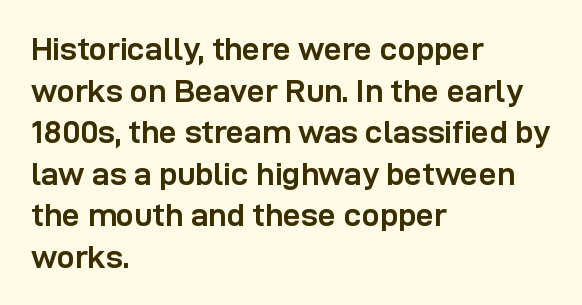
The image shows 32 px semibold sans-serif type, upright; set left-aligned, normal line spacing (1.3x), normal letter spacing, not underlined; low stroke contrast and a medium x-height.
